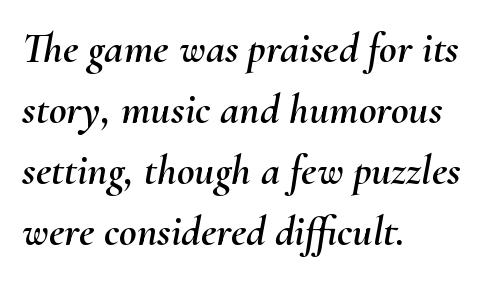
{"italic": "yes", "lean": "right", "slant_degrees": 10, "width": "normal", "stroke_contrast": "medium", "x_height": "small", "monospaced": "no", "underline": "no", "align": "left", "line_spacing": "normal", "line_spacing_ratio": 1.42, "letter_spacing": "normal", "letter_spacing_em": 0.0, "glyph_px": 43}
